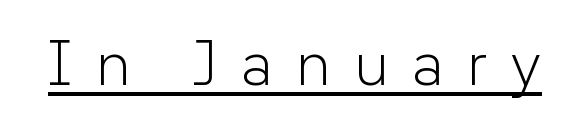
{"serif": "no", "italic": "no", "bold": "no", "weight": "light", "width": "normal", "stroke_contrast": "low", "x_height": "medium", "monospaced": "no", "underline": "yes", "letter_spacing": "wide", "letter_spacing_em": 0.37, "glyph_px": 63}
